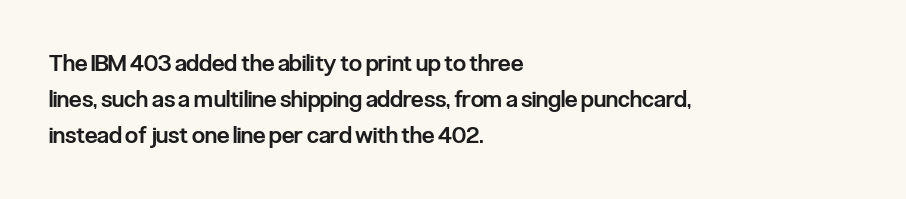
Q: Is the text bold? A: Semi-bold.
Q: Is the text italic (slanted)? A: No, it is upright.
Q: Is the text underlined? A: No.
Q: How is the paragraph aligned? A: Left-aligned.
Q: Is the spacing between letters normal or unusually wide? A: Normal.
Q: Is the spacing between lines tight, normal or loose? A: Normal.
